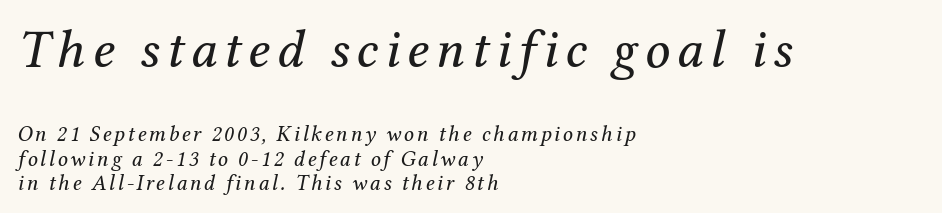
Q: Is the text bold? A: No.
Q: Is the text italic (slanted)? A: Yes, it leans right by about 12 degrees.
Q: Is the typeface a serif or a sans-serif typeface? A: Serif.
Q: Is the text underlined? A: No.
Q: How is the paragraph aligned? A: Left-aligned.
Q: Is the spacing between lines tight, normal or loose? A: Tight.
Q: Which block of text is set in a larger size, the first (top) or the second (bottom)? A: The first (top) one.
Q: Width (condensed, normal, or wide)? A: Normal.
Q: Stroke contrast? A: Medium.
Q: x-height? A: Medium.
Q: Monospaced? A: No.
